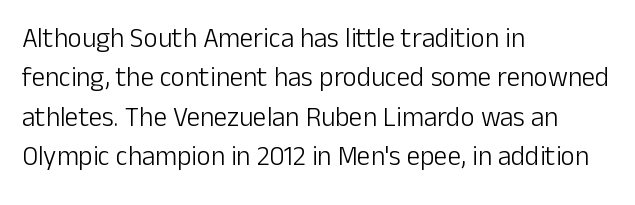
Quick note: not italic, upright. Is the stroke heavy? The answer is a plain regular-or-lighter. The setting favours the left margin, as ordinary paragraphs usually do. Has an underline been added? It has not. Tracking here is standard; glyphs follow each other at the usual distance. Line spacing here is normal.
